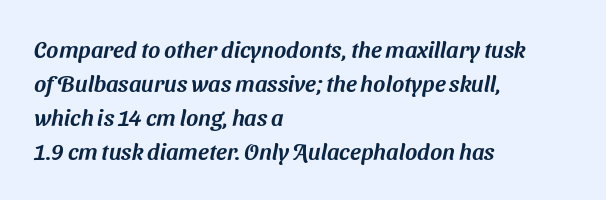
The image shows 23 px text type; set left-aligned, normal line spacing (1.48x), normal letter spacing, not underlined.
